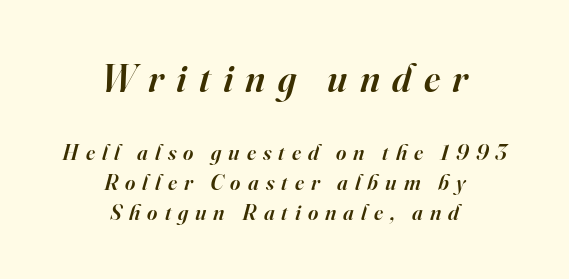
Q: Is the text bold? A: Semi-bold.
Q: Is the text italic (slanted)? A: Yes, it leans right by about 16 degrees.
Q: Is the typeface a serif or a sans-serif typeface? A: Serif.
Q: Is the text underlined? A: No.
Q: How is the paragraph aligned? A: Centered.
Q: Is the spacing between letters normal or unusually wide? A: Unusually wide.
Q: Is the spacing between lines tight, normal or loose? A: Normal.
Q: Which block of text is set in a larger size, the first (top) or the second (bottom)? A: The first (top) one.
Q: Width (condensed, normal, or wide)? A: Normal.
Q: Stroke contrast? A: High.
Q: x-height? A: Small.
Q: Monospaced? A: No.
